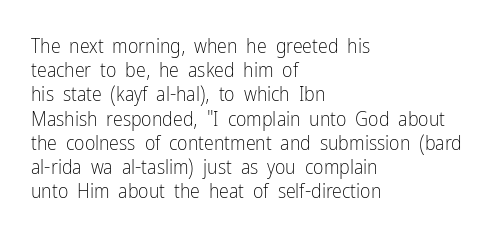
{"italic": "no", "bold": "no", "underline": "no", "align": "left", "line_spacing_ratio": 1.21, "letter_spacing": "normal", "letter_spacing_em": 0.0, "glyph_px": 20}
